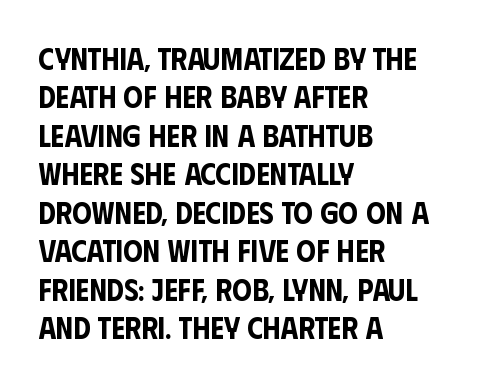
The image shows 31 px condensed sans-serif type, upright; set left-aligned, line spacing 1.24x, normal letter spacing, not underlined; low stroke contrast and a large x-height.
